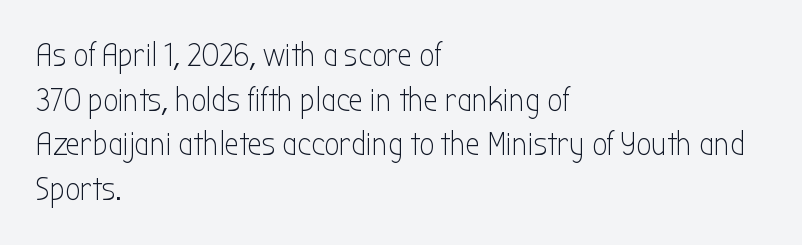
Q: Is the text bold? A: No.
Q: Is the text italic (slanted)? A: No, it is upright.
Q: Is the typeface a serif or a sans-serif typeface? A: Sans-serif.
Q: Is the text underlined? A: No.
Q: How is the paragraph aligned? A: Left-aligned.
Q: Is the spacing between letters normal or unusually wide? A: Normal.
Q: Is the spacing between lines tight, normal or loose? A: Normal.
Q: Width (condensed, normal, or wide)? A: Condensed.
Q: Stroke contrast? A: Low.
Q: x-height? A: Medium.
Q: Monospaced? A: No.
